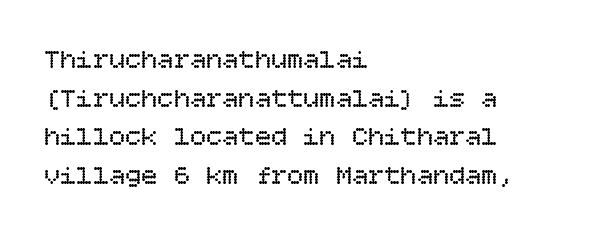
The image shows 27 px text type, upright; set left-aligned, normal line spacing (1.43x), normal letter spacing, not underlined.
